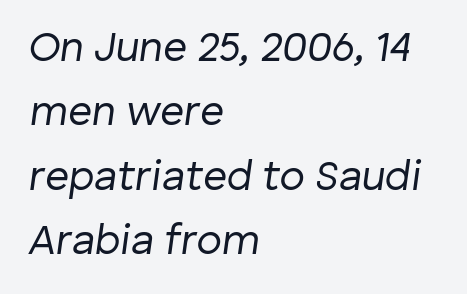
A normal amount of white space separates one row of letters from the next. The gap between lines stays unmarked. An italicized treatment has been applied to the whole sample. Is the letter spacing exaggerated? No — it looks like the ordinary default. Leftover space on each line is placed entirely after the last word. A typesetter would call this proportional, since set widths differ per character.
